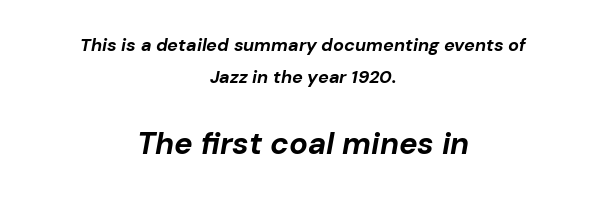
{"italic": "yes", "lean": "right", "slant_degrees": 10, "bold": "yes", "weight": "bold", "width": "normal", "stroke_contrast": "low", "x_height": "medium", "monospaced": "no", "underline": "no", "align": "center", "line_spacing_ratio": 1.8, "letter_spacing": "normal", "letter_spacing_em": 0.0, "larger_block": "second", "size_ratio": 1.72, "glyph_px": 31}
